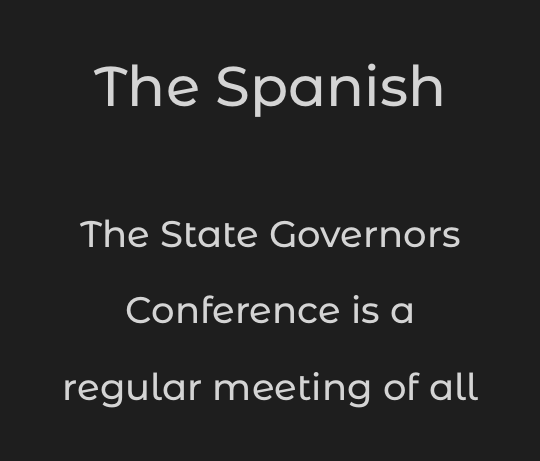
The image shows 56 px sans-serif type, upright; set centered, loose line spacing (2.06x), normal letter spacing, not underlined; the first (top) block is 1.51x larger; low stroke contrast and a medium x-height.
